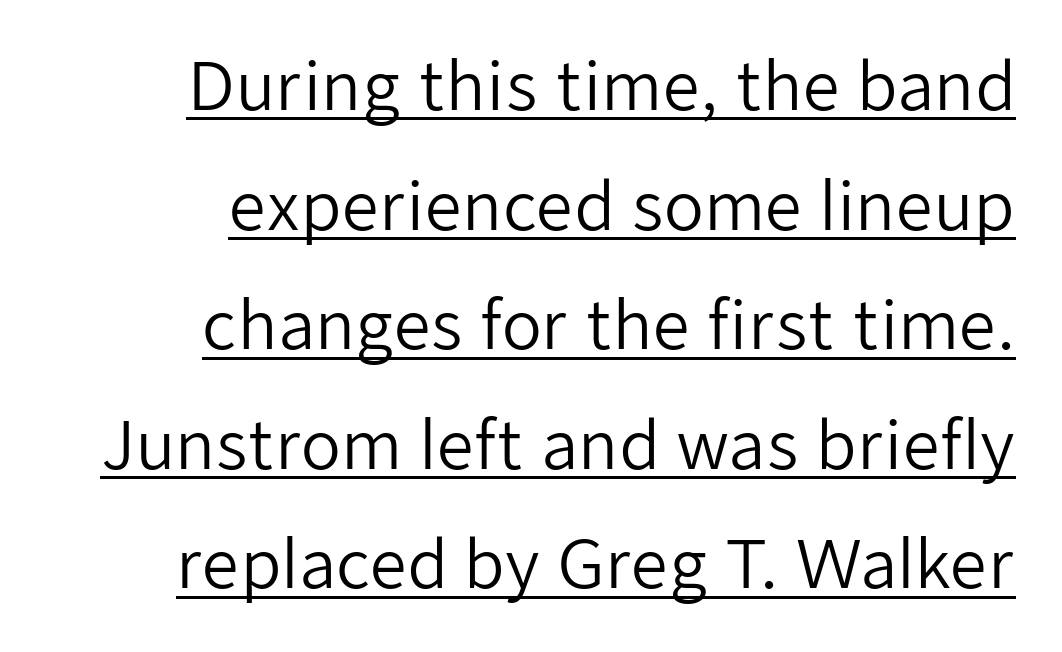
A typesetter would mark this as roman, not italic. The cut favours lightness, reaching ordinary text weight at its darkest. The rendering keeps characters at their native spacing. Think of a printed novel: that variable character pitch is what you see here. Teacher's note: observe the even right margin — that is flush-right alignment.
